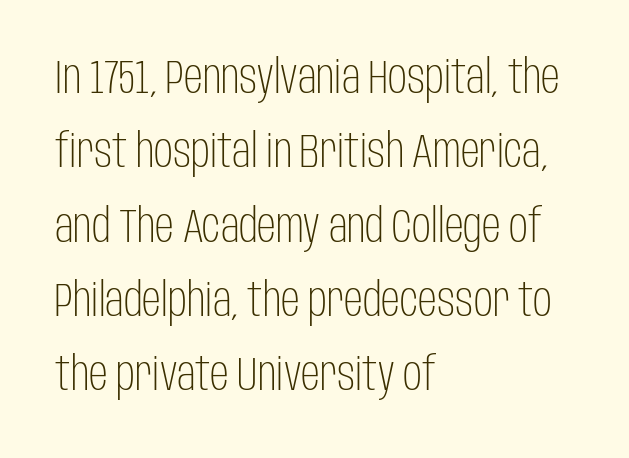
Q: Is the text bold? A: No.
Q: Is the text italic (slanted)? A: No, it is upright.
Q: Is the typeface a serif or a sans-serif typeface? A: Sans-serif.
Q: Is the text underlined? A: No.
Q: How is the paragraph aligned? A: Left-aligned.
Q: Is the spacing between letters normal or unusually wide? A: Normal.
Q: Is the spacing between lines tight, normal or loose? A: Normal.
Q: Width (condensed, normal, or wide)? A: Condensed.
Q: Stroke contrast? A: Low.
Q: x-height? A: Large.
Q: Monospaced? A: No.
